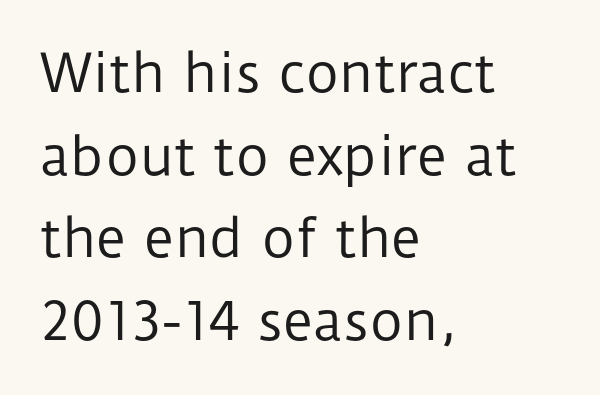
The image shows 52 px regular-weight sans-serif type, upright; set left-aligned, normal line spacing (1.59x), normal letter spacing, not underlined; low stroke contrast and a medium x-height.
